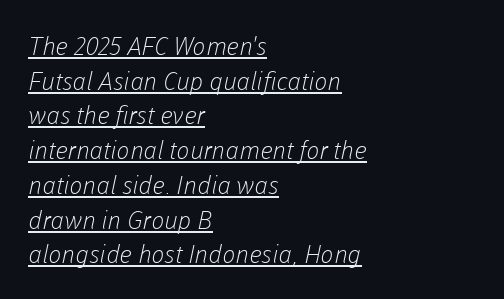
The rendering keeps characters at their native spacing. The rag falls on the right side of this text block. Quick note: interline space is typical. Think standard paragraph weight, or any step lighter than that. In designer terms, the underline attribute is active on this setting.
